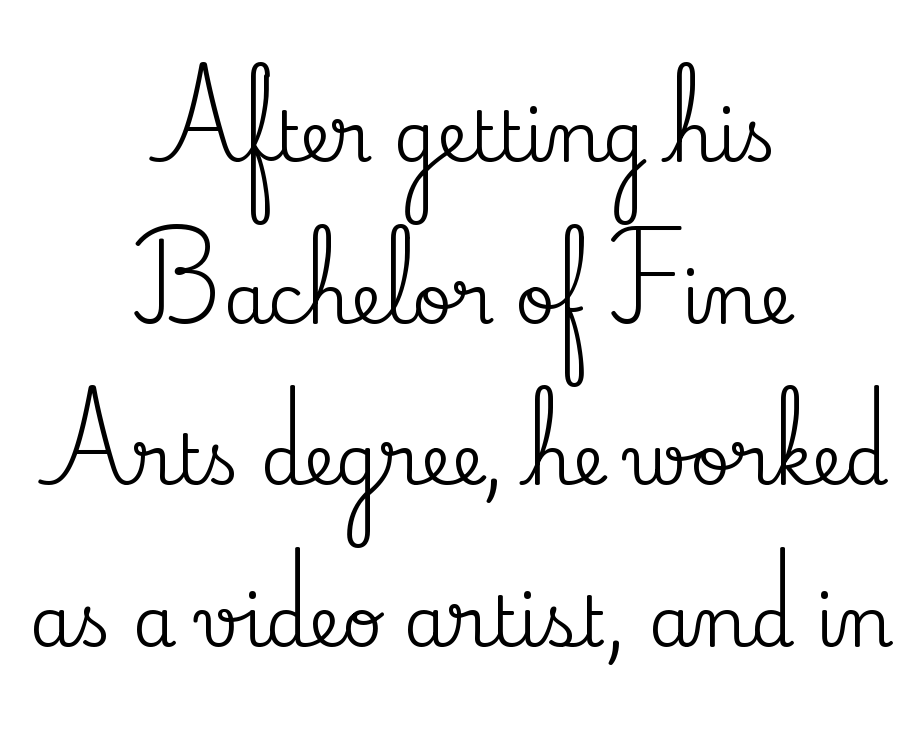
Q: Is the text italic (slanted)? A: No, it is upright.
Q: Is the typeface a serif or a sans-serif typeface? A: Serif.
Q: Is the text underlined? A: No.
Q: How is the paragraph aligned? A: Centered.
Q: Is the spacing between letters normal or unusually wide? A: Normal.
Q: Is the spacing between lines tight, normal or loose? A: Loose.
Q: Width (condensed, normal, or wide)? A: Normal.
Q: Stroke contrast? A: Medium.
Q: x-height? A: Small.
Q: Monospaced? A: No.
